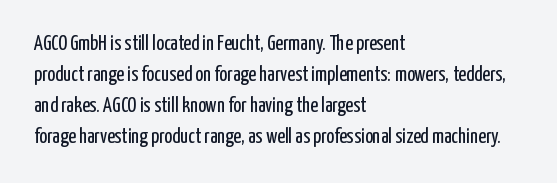
No chunkiness to these letters — they're not bold. The area under the type is left untouched. This rendering uses left alignment, leaving the right contour irregular. The font's upright variant was chosen for this text. Compared with typical body copy, the letter spacing here is the same.
